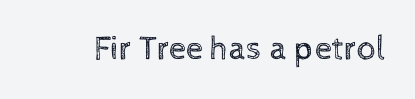
Words float on clear page, feet unadorned. Spacing verdict: proportional, widths tailored to each character. The cut favours lightness, reaching ordinary text weight at its darkest. The passage shown has conventional tracking throughout.
